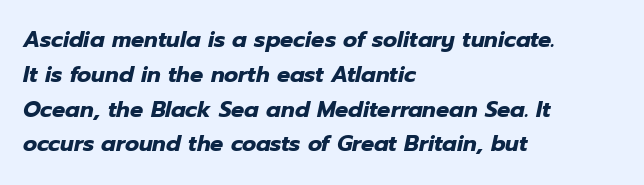
Q: Is the text bold? A: Yes.
Q: Is the text italic (slanted)? A: Yes, it leans right by about 12 degrees.
Q: Is the text underlined? A: No.
Q: How is the paragraph aligned? A: Left-aligned.
Q: Is the spacing between letters normal or unusually wide? A: Normal.
Q: Is the spacing between lines tight, normal or loose? A: Normal.
